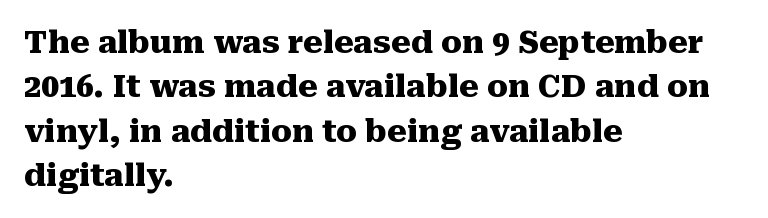
The image shows 31 px heavy serif type, upright; set left-aligned, normal line spacing (1.43x), normal letter spacing, not underlined; medium stroke contrast and a medium x-height.
